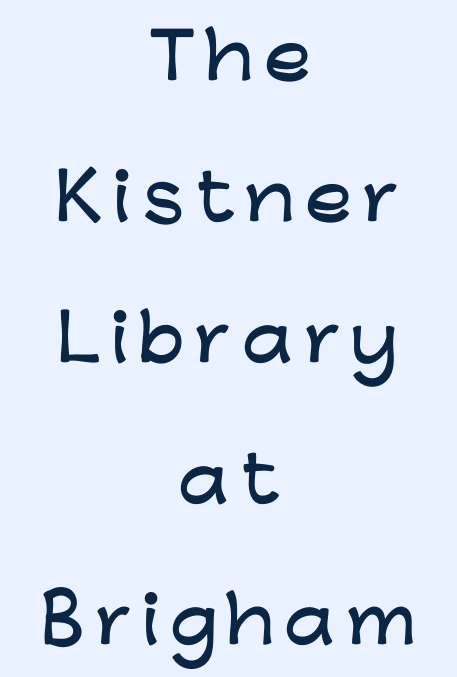
The image shows 63 px wide sans-serif type, upright; set centered, loose line spacing (2.24x), not underlined; low stroke contrast and a medium x-height.
